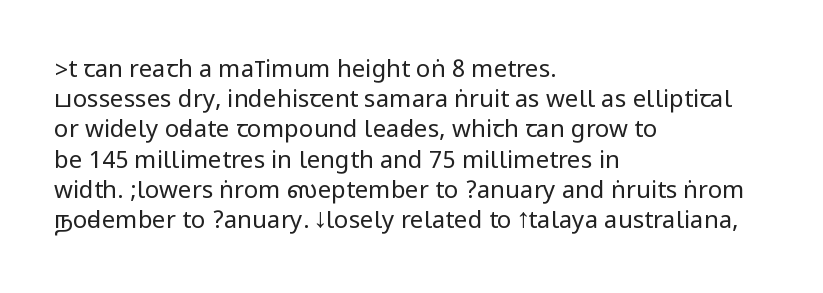
{"italic": "no", "bold": "no", "underline": "no", "align": "left", "line_spacing": "normal", "line_spacing_ratio": 1.26, "letter_spacing": "normal", "letter_spacing_em": 0.0, "glyph_px": 24}
